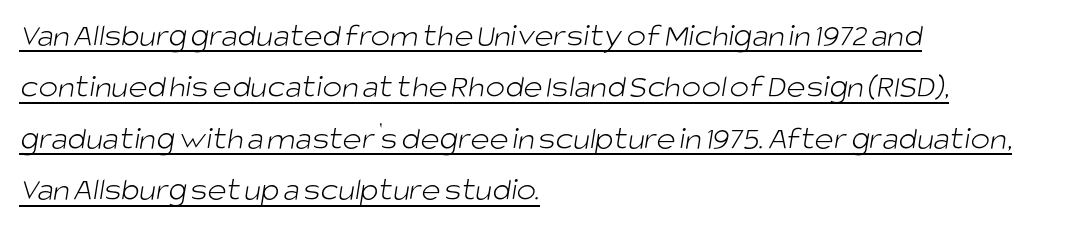
The image shows 33 px light sans-serif type; set left-aligned, normal line spacing (1.56x), normal letter spacing, underlined; low stroke contrast and a large x-height.
